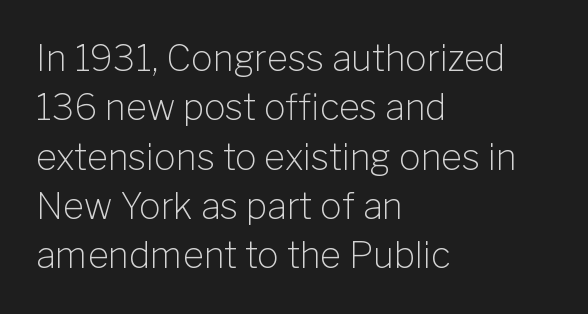
Q: Is the text bold? A: No.
Q: Is the text italic (slanted)? A: No, it is upright.
Q: Is the typeface a serif or a sans-serif typeface? A: Sans-serif.
Q: Is the text underlined? A: No.
Q: How is the paragraph aligned? A: Left-aligned.
Q: Is the spacing between letters normal or unusually wide? A: Normal.
Q: Is the spacing between lines tight, normal or loose? A: Normal.
Q: Width (condensed, normal, or wide)? A: Normal.
Q: Stroke contrast? A: Low.
Q: x-height? A: Medium.
Q: Monospaced? A: No.
